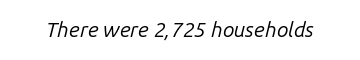
{"italic": "yes", "lean": "right", "slant_degrees": 14, "bold": "no", "underline": "no", "letter_spacing": "normal", "letter_spacing_em": 0.0, "glyph_px": 21}
